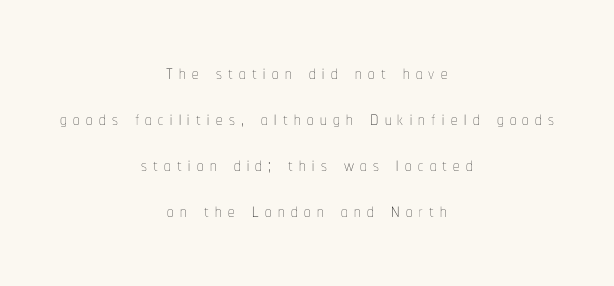
The image shows 26 px text type, upright; set centered, line spacing 1.77x, unusually wide letter spacing (+0.24 em), not underlined.
